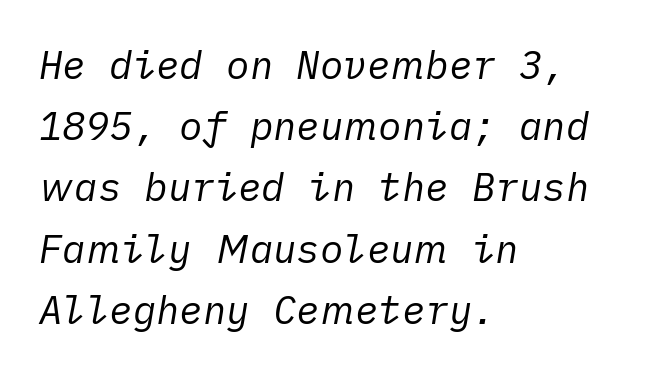
{"italic": "yes", "lean": "right", "slant_degrees": 10, "bold": "no", "weight": "regular", "width": "normal", "stroke_contrast": "low", "x_height": "medium", "underline": "no", "align": "left", "line_spacing": "normal", "line_spacing_ratio": 1.57, "letter_spacing": "normal", "letter_spacing_em": 0.0, "glyph_px": 39}
